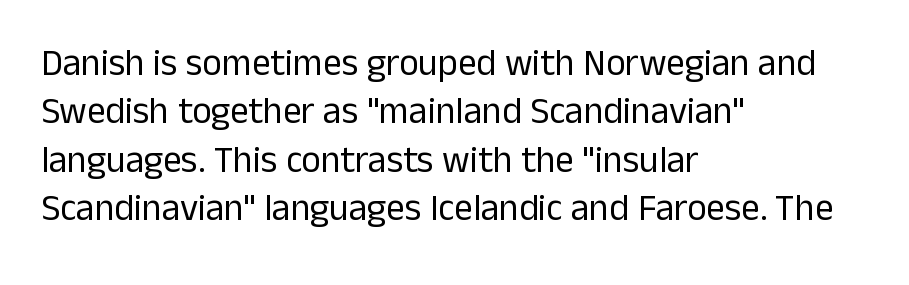
The image shows 37 px regular-weight sans-serif type, upright; set left-aligned, normal line spacing (1.31x), normal letter spacing, not underlined; low stroke contrast and a medium x-height.
